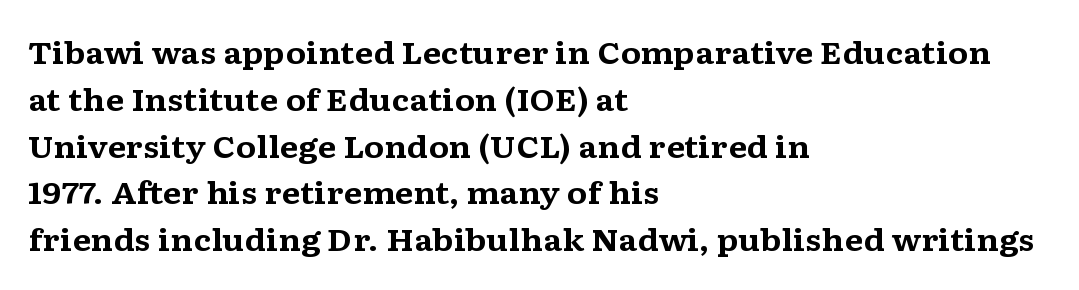
{"serif": "yes", "italic": "no", "bold": "yes", "weight": "bold", "width": "wide", "stroke_contrast": "medium", "x_height": "medium", "monospaced": "no", "underline": "no", "align": "left", "line_spacing": "normal", "line_spacing_ratio": 1.56, "letter_spacing": "normal", "letter_spacing_em": 0.0, "glyph_px": 30}
